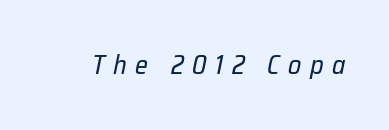
{"italic": "yes", "lean": "right", "slant_degrees": 12, "bold": "no", "underline": "no", "letter_spacing": "wide", "letter_spacing_em": 0.32, "glyph_px": 26}
